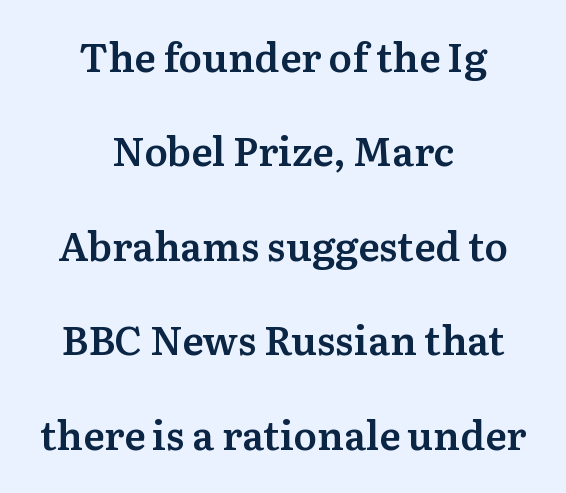
Q: Is the text bold? A: Semi-bold.
Q: Is the text italic (slanted)? A: No, it is upright.
Q: Is the typeface a serif or a sans-serif typeface? A: Serif.
Q: Is the text underlined? A: No.
Q: How is the paragraph aligned? A: Centered.
Q: Is the spacing between letters normal or unusually wide? A: Normal.
Q: Is the spacing between lines tight, normal or loose? A: Loose.
Q: Width (condensed, normal, or wide)? A: Normal.
Q: Stroke contrast? A: Medium.
Q: x-height? A: Medium.
Q: Monospaced? A: No.
